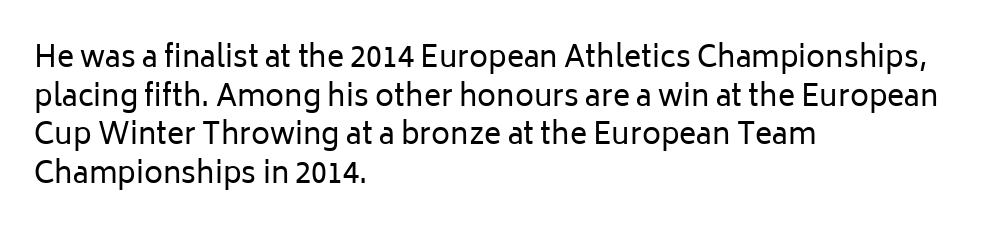
The image shows 29 px regular-weight sans-serif type, upright; set left-aligned, normal line spacing (1.33x), normal letter spacing, not underlined; low stroke contrast and a medium x-height.
